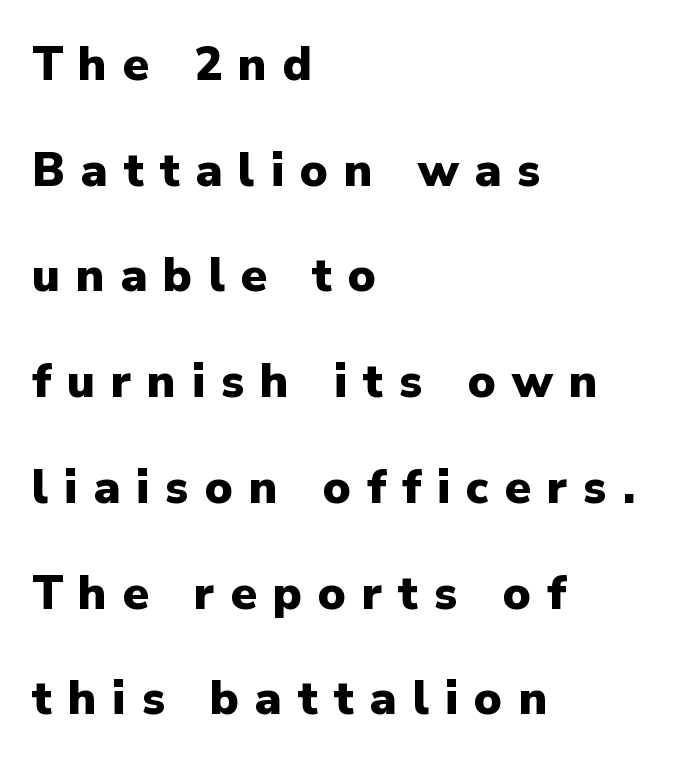
Heft: maximum for text — a bold. Notice the wide empty band between every row — that's loose leading. Line beginnings align vertically; line endings do not. Decoration check: the copy has no underline.
